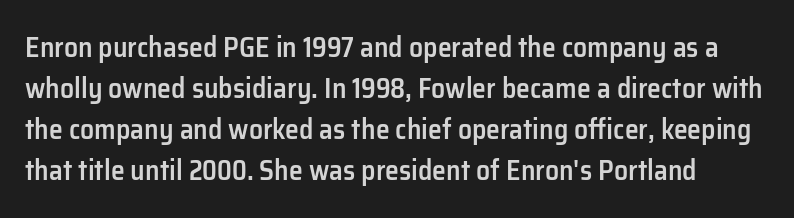
{"serif": "no", "italic": "no", "bold": "semi", "weight": "semibold", "width": "normal", "stroke_contrast": "low", "x_height": "medium", "monospaced": "no", "underline": "no", "line_spacing": "normal", "line_spacing_ratio": 1.46, "letter_spacing": "normal", "letter_spacing_em": 0.0, "glyph_px": 28}
